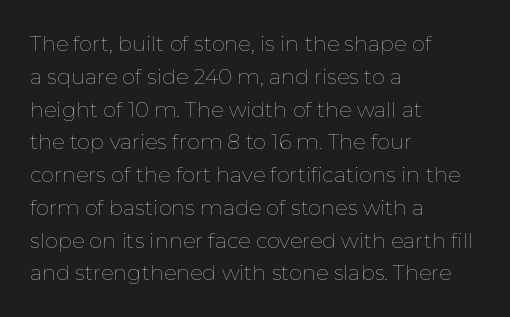
Q: Is the text bold? A: No.
Q: Is the text italic (slanted)? A: No, it is upright.
Q: Is the text underlined? A: No.
Q: How is the paragraph aligned? A: Left-aligned.
Q: Is the spacing between letters normal or unusually wide? A: Normal.
Q: Is the spacing between lines tight, normal or loose? A: Normal.
